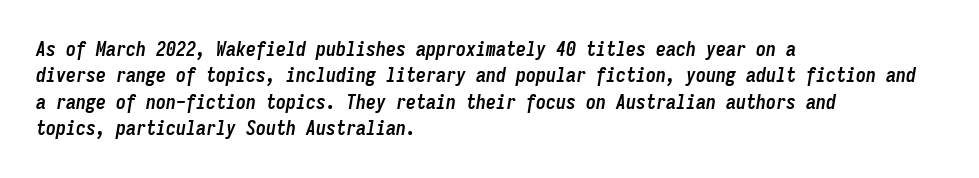
Q: Is the text bold? A: Yes.
Q: Is the text italic (slanted)? A: Yes, it leans right by about 9 degrees.
Q: Is the text underlined? A: No.
Q: How is the paragraph aligned? A: Left-aligned.
Q: Is the spacing between letters normal or unusually wide? A: Normal.
Q: Is the spacing between lines tight, normal or loose? A: Normal.
